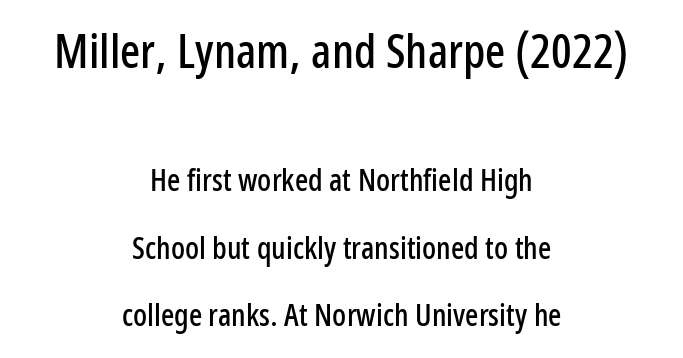
The image shows 47 px condensed sans-serif type, upright; set centered, loose line spacing (2.18x), normal letter spacing, not underlined; the first (top) block is 1.52x larger; low stroke contrast and a medium x-height.
